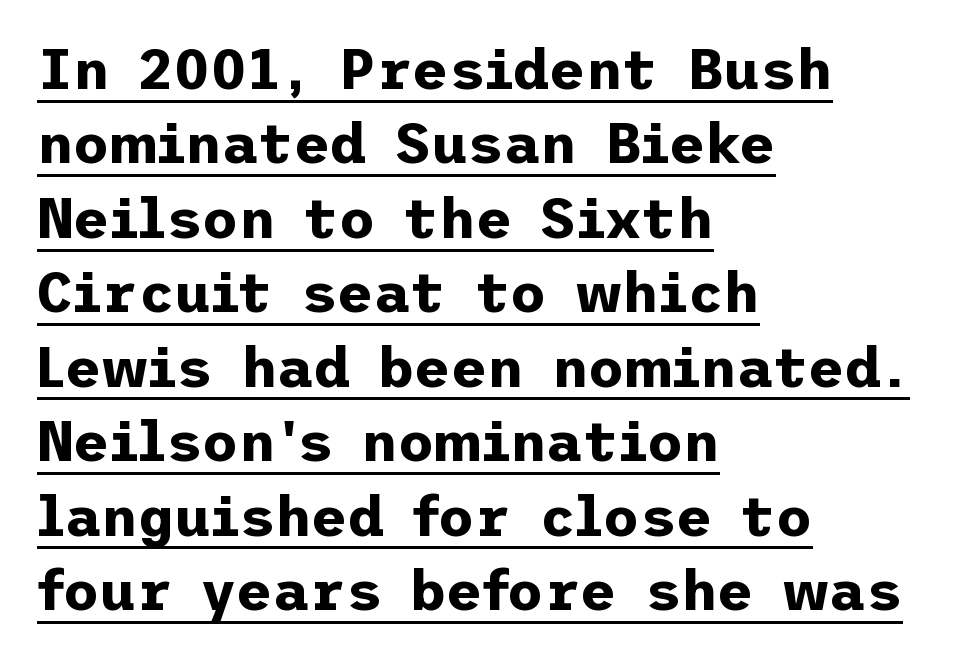
The space between consecutive lines is moderate. This rendering leaves character spacing at its baseline value. These lines are composed in type without serifs. Caption: lettering with a line underneath.
